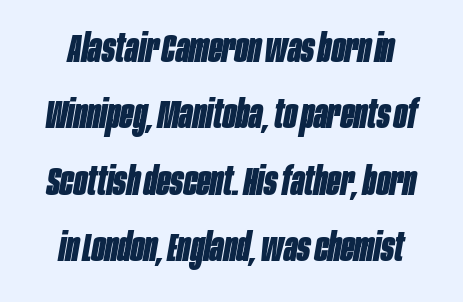
In terms of weight, the rendering is a true, heavy bold. The baseline area is clear. How would I describe the line gaps? Plain and ordinary. The letters are slanted; this is an italic face.
